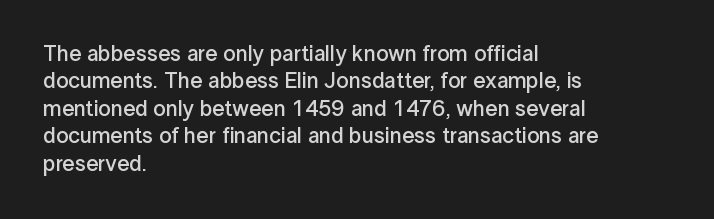
Q: Is the text bold? A: Semi-bold.
Q: Is the text italic (slanted)? A: No, it is upright.
Q: Is the text underlined? A: No.
Q: How is the paragraph aligned? A: Left-aligned.
Q: Is the spacing between letters normal or unusually wide? A: Normal.
Q: Is the spacing between lines tight, normal or loose? A: Normal.
